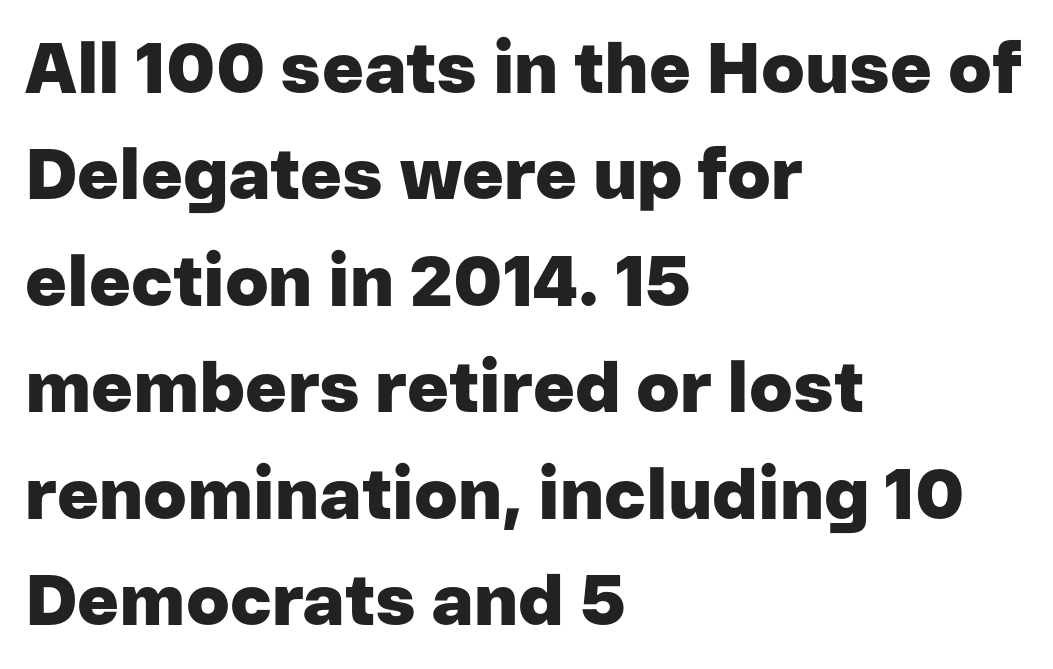
The rendering keeps characters at their native spacing. A typesetter would call this proportional, since set widths differ per character. You'd pick this weight for a headline — it's a proper bold. The rendering shows plain stroke endings on the letterforms — a sans-serif design.
